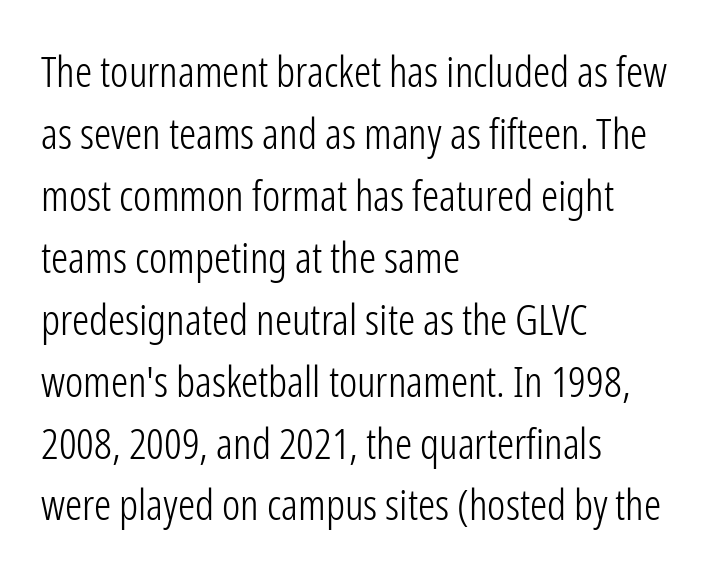
Q: Is the text bold? A: No.
Q: Is the text italic (slanted)? A: No, it is upright.
Q: Is the typeface a serif or a sans-serif typeface? A: Sans-serif.
Q: Is the text underlined? A: No.
Q: How is the paragraph aligned? A: Left-aligned.
Q: Is the spacing between letters normal or unusually wide? A: Normal.
Q: Is the spacing between lines tight, normal or loose? A: Normal.
Q: Width (condensed, normal, or wide)? A: Condensed.
Q: Stroke contrast? A: Low.
Q: x-height? A: Medium.
Q: Monospaced? A: No.
